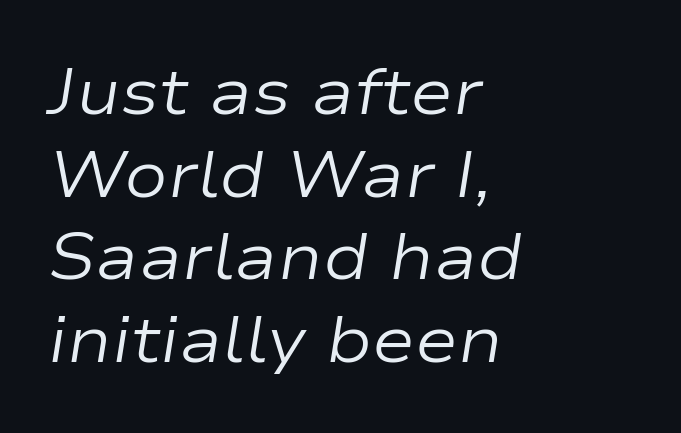
Q: Is the text bold? A: No.
Q: Is the text italic (slanted)? A: Yes, it leans right by about 9 degrees.
Q: Is the text underlined? A: No.
Q: How is the paragraph aligned? A: Left-aligned.
Q: Is the spacing between letters normal or unusually wide? A: Normal.
Q: Is the spacing between lines tight, normal or loose? A: Normal.
Q: Width (condensed, normal, or wide)? A: Wide.
Q: Stroke contrast? A: Low.
Q: x-height? A: Medium.
Q: Monospaced? A: No.
